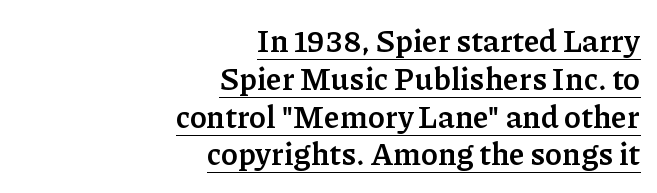
Q: Is the text bold? A: Yes.
Q: Is the text italic (slanted)? A: No, it is upright.
Q: Is the typeface a serif or a sans-serif typeface? A: Serif.
Q: Is the text underlined? A: Yes.
Q: How is the paragraph aligned? A: Right-aligned.
Q: Is the spacing between letters normal or unusually wide? A: Normal.
Q: Width (condensed, normal, or wide)? A: Normal.
Q: Stroke contrast? A: Low.
Q: x-height? A: Medium.
Q: Monospaced? A: No.
